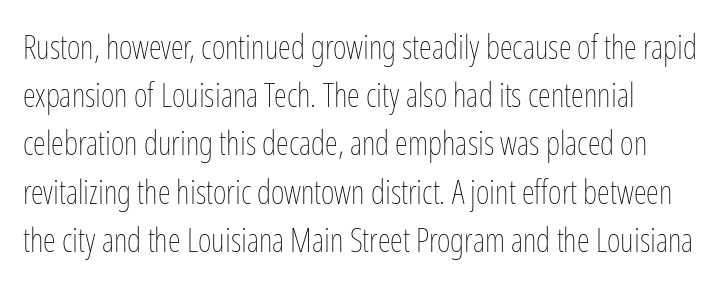
Q: Is the text bold? A: No.
Q: Is the text italic (slanted)? A: No, it is upright.
Q: Is the text underlined? A: No.
Q: Is the spacing between letters normal or unusually wide? A: Normal.
Q: Is the spacing between lines tight, normal or loose? A: Normal.
Q: Width (condensed, normal, or wide)? A: Condensed.
Q: Stroke contrast? A: Low.
Q: x-height? A: Medium.
Q: Monospaced? A: No.
